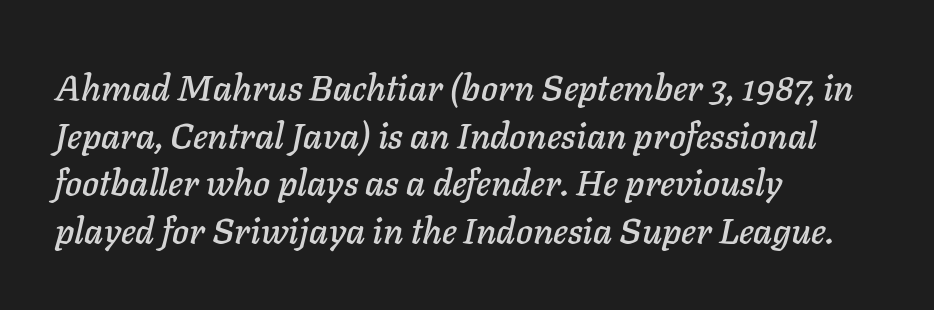
The image shows 36 px text type, italic (leaning right); set left-aligned, normal line spacing (1.32x), normal letter spacing, not underlined; low stroke contrast and a medium x-height.
